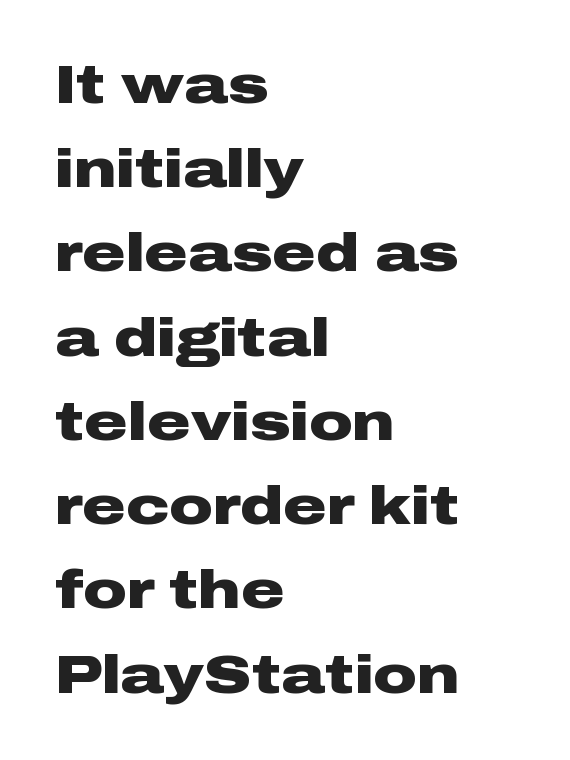
Beneath every word, the page is bare. To sum up the face: it is a sans, with no serifs. Regular leading. Which margin do the lines hug? The left one — the right edge is uneven.
